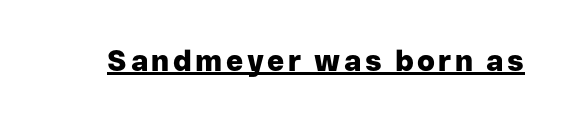
The image shows 29 px heavy sans-serif type, upright; set underlined; low stroke contrast and a medium x-height.
